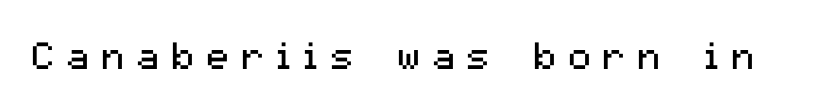
Q: Is the text bold? A: No.
Q: Is the text italic (slanted)? A: No, it is upright.
Q: Is the typeface a serif or a sans-serif typeface? A: Sans-serif.
Q: Is the text underlined? A: No.
Q: Is the spacing between letters normal or unusually wide? A: Unusually wide.
Q: Width (condensed, normal, or wide)? A: Normal.
Q: Stroke contrast? A: Medium.
Q: x-height? A: Medium.
Q: Monospaced? A: No.
